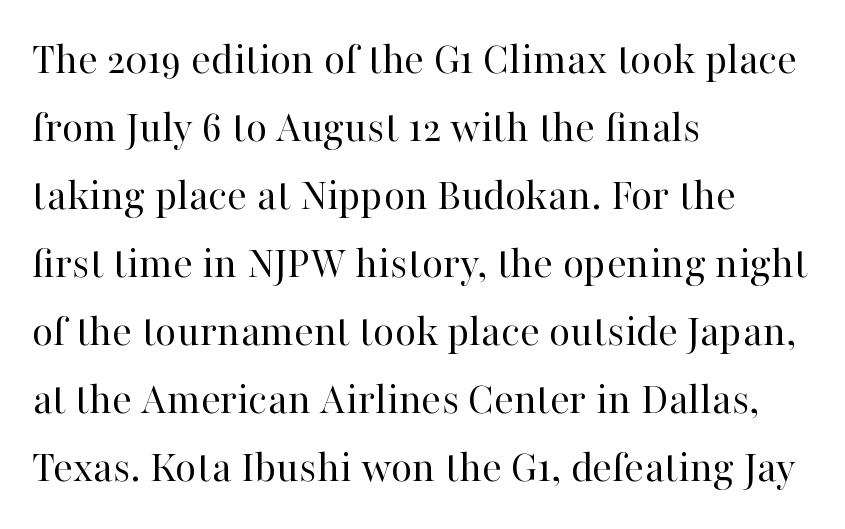
The image shows 46 px regular-weight serif type, upright; set left-aligned, normal line spacing (1.48x), normal letter spacing, not underlined; high stroke contrast and a medium x-height.
